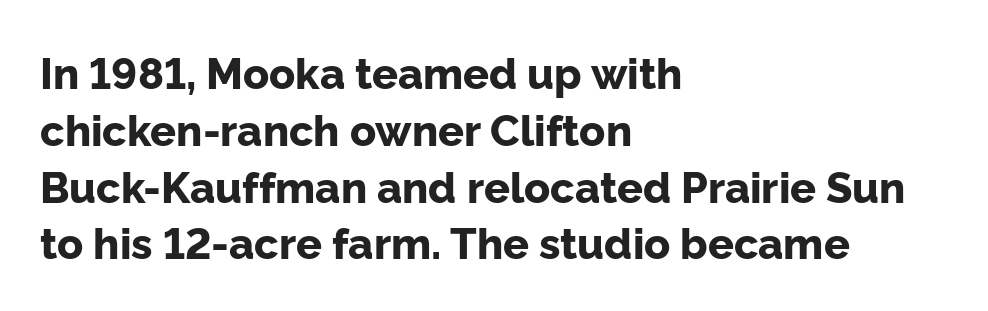
These lines are rendered in a variable-pitch font. Style check: upright. This sample uses a sans-serif face. Notice how the passage keeps a crisp vertical edge on the left only.
